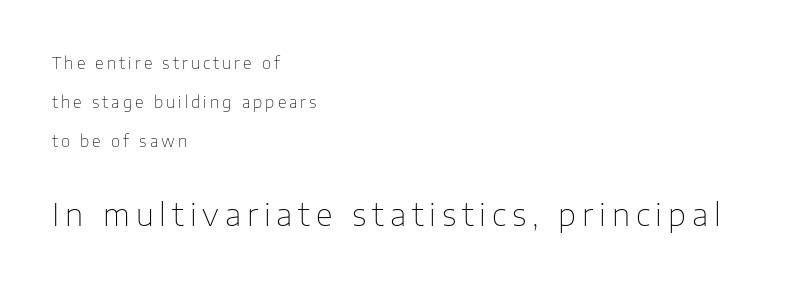
The image shows 31 px thin sans-serif type, upright; set left-aligned, loose line spacing (2.44x), not underlined; the second (bottom) block is 1.94x larger; low stroke contrast and a medium x-height.
